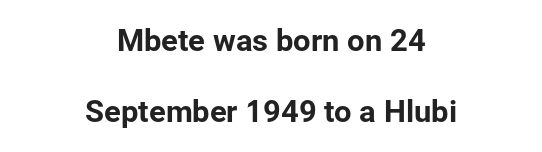
Q: Is the text italic (slanted)? A: No, it is upright.
Q: Is the typeface a serif or a sans-serif typeface? A: Sans-serif.
Q: Is the text underlined? A: No.
Q: How is the paragraph aligned? A: Centered.
Q: Is the spacing between letters normal or unusually wide? A: Normal.
Q: Is the spacing between lines tight, normal or loose? A: Loose.
Q: Width (condensed, normal, or wide)? A: Normal.
Q: Stroke contrast? A: Low.
Q: x-height? A: Medium.
Q: Monospaced? A: No.
